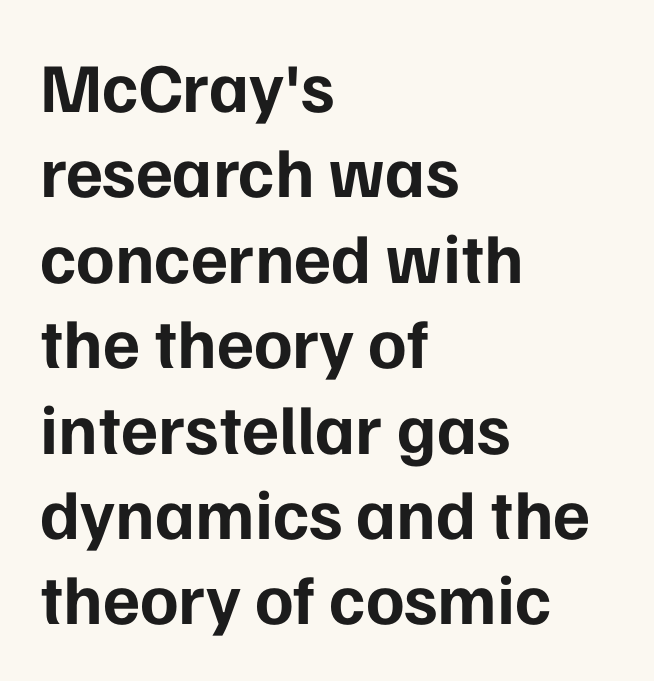
The image shows 70 px bold sans-serif type, upright; set left-aligned, line spacing 1.22x, normal letter spacing, not underlined; low stroke contrast and a medium x-height.
